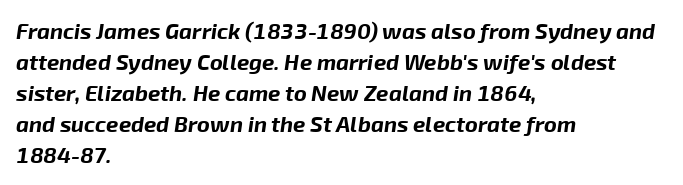
The image shows 22 px bold type, italic (leaning right); set left-aligned, normal line spacing (1.41x), normal letter spacing, not underlined.
